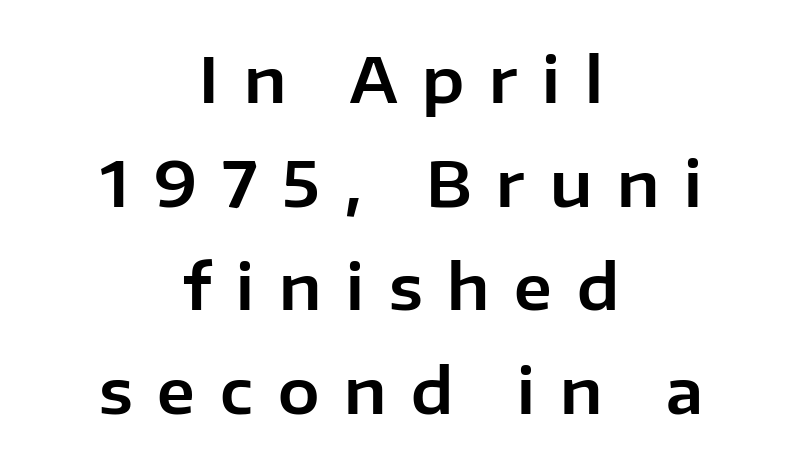
Q: Is the text italic (slanted)? A: No, it is upright.
Q: Is the typeface a serif or a sans-serif typeface? A: Sans-serif.
Q: Is the text underlined? A: No.
Q: How is the paragraph aligned? A: Centered.
Q: Is the spacing between letters normal or unusually wide? A: Unusually wide.
Q: Is the spacing between lines tight, normal or loose? A: Normal.
Q: Width (condensed, normal, or wide)? A: Normal.
Q: Stroke contrast? A: Low.
Q: x-height? A: Medium.
Q: Monospaced? A: No.
